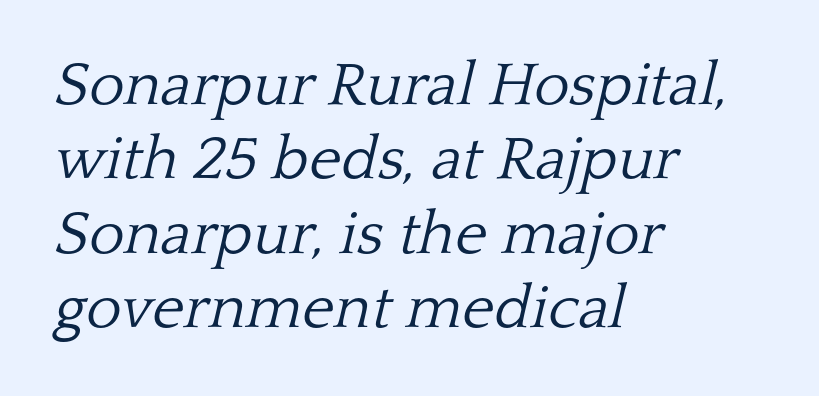
{"serif": "yes", "italic": "yes", "lean": "right", "slant_degrees": 13, "bold": "no", "weight": "light", "width": "normal", "stroke_contrast": "low", "x_height": "medium", "monospaced": "no", "underline": "no", "align": "left", "line_spacing_ratio": 1.22, "letter_spacing": "normal", "letter_spacing_em": 0.0, "glyph_px": 61}
